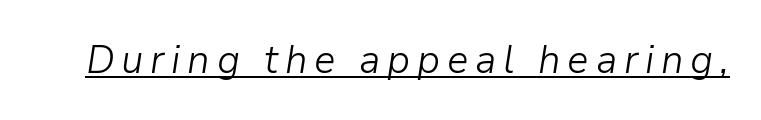
This sample carries an underscore along the baseline area. The letters advance in unequal steps, a hallmark of proportional type. Vertical stems look standard width or narrower in stroke. If you drew a line through each stem, it would be angled.
